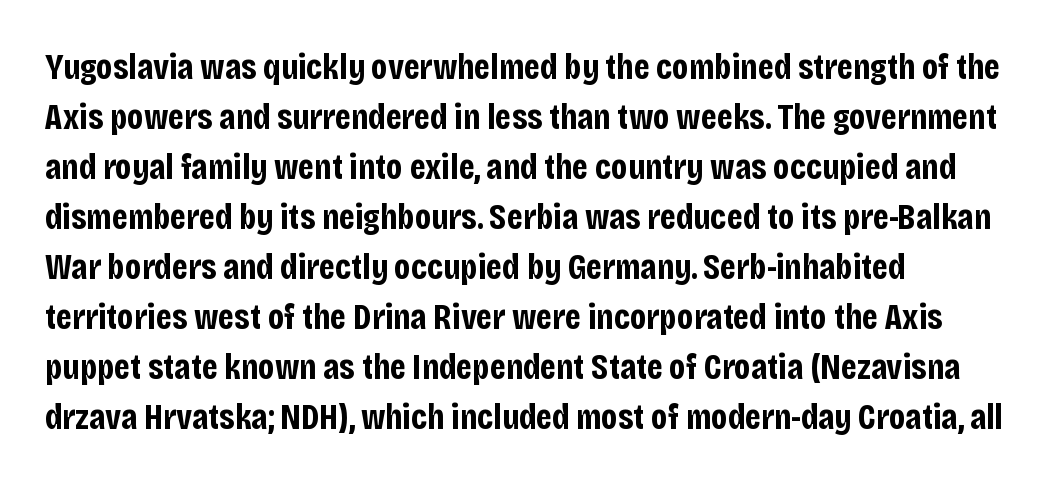
Q: Is the text bold? A: Yes.
Q: Is the text italic (slanted)? A: No, it is upright.
Q: Is the typeface a serif or a sans-serif typeface? A: Sans-serif.
Q: Is the text underlined? A: No.
Q: How is the paragraph aligned? A: Left-aligned.
Q: Is the spacing between letters normal or unusually wide? A: Normal.
Q: Is the spacing between lines tight, normal or loose? A: Normal.
Q: Width (condensed, normal, or wide)? A: Condensed.
Q: Stroke contrast? A: Low.
Q: x-height? A: Large.
Q: Monospaced? A: No.
